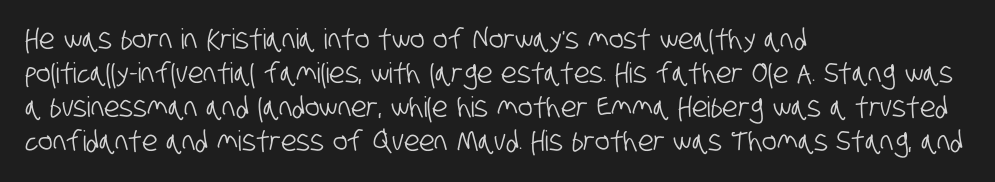
Underline: absent. Note the varied advance widths — an 'i' is clearly narrower than an 'm'. Inter-character spacing is left at the font's built-in metrics. One-word summary of the alignment: left.
